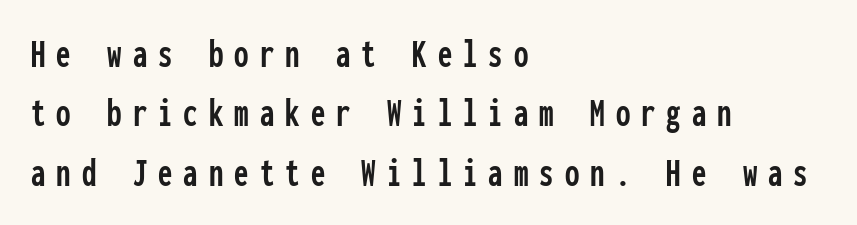
{"serif": "no", "italic": "no", "width": "condensed", "stroke_contrast": "low", "x_height": "medium", "monospaced": "yes", "underline": "no", "align": "left", "line_spacing": "normal", "line_spacing_ratio": 1.45, "letter_spacing": "wide", "letter_spacing_em": 0.27, "glyph_px": 41}
